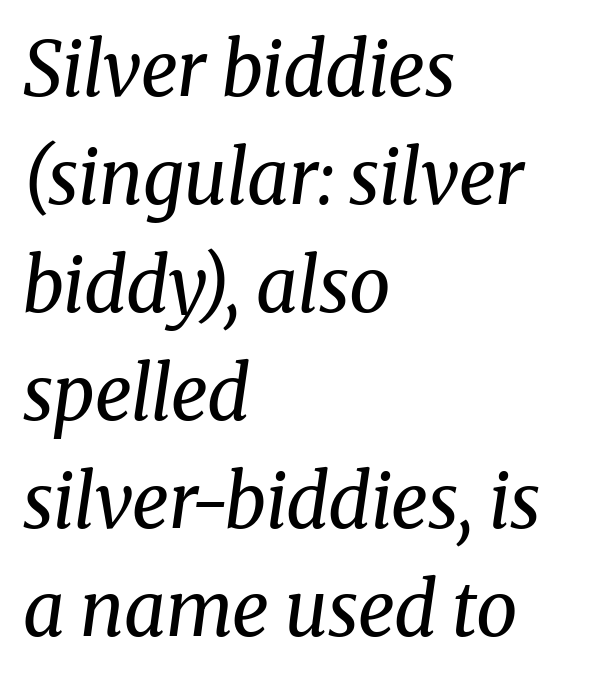
These lines were composed using italics. Students, note that the glyphs here touch the page at normal intervals. A typesetter would call this proportional, since set widths differ per character. Visually the block forms a straight wall on the left and a jagged coastline on the right. This is serif lettering, the kind often seen in printed books. The strokes are not fattened; the text isn't bold.
